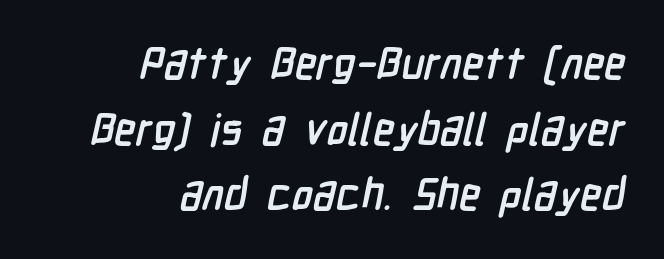
The image shows 44 px semibold, condensed sans-serif type; set right-aligned, normal line spacing (1.49x), normal letter spacing, not underlined; low stroke contrast and a medium x-height.
